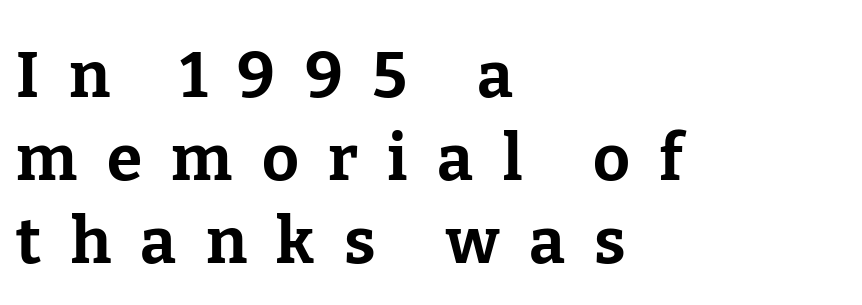
The image shows 64 px bold serif type, upright; set left-aligned, normal line spacing (1.3x), unusually wide letter spacing (+0.46 em), not underlined; low stroke contrast and a medium x-height.
